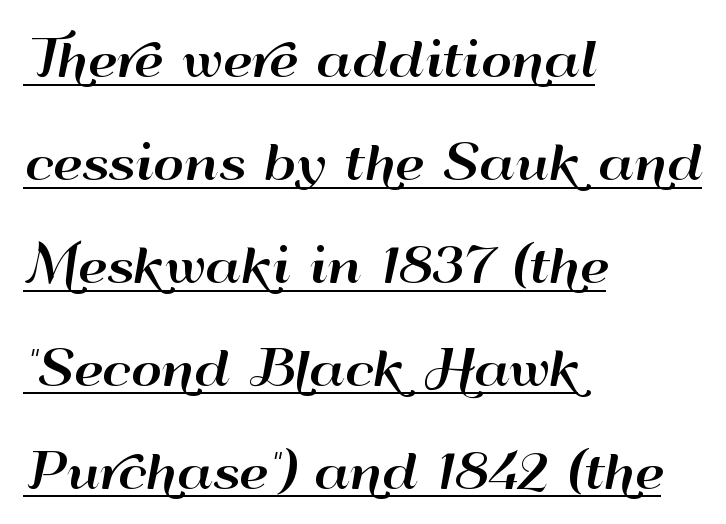
Nothing unusual about the tracking: characters are spaced as the font intends. A sans-serif font was chosen for this passage. Line starts are locked; line ends wander. Think of a printed novel: that variable character pitch is what you see here. Underline: present.
